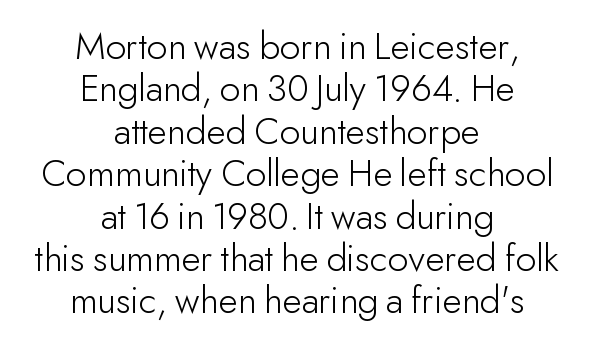
{"serif": "no", "italic": "no", "bold": "no", "weight": "light", "width": "normal", "stroke_contrast": "low", "x_height": "small", "monospaced": "no", "underline": "no", "align": "center", "line_spacing": "tight", "line_spacing_ratio": 1.06, "letter_spacing": "normal", "letter_spacing_em": 0.0, "glyph_px": 40}
